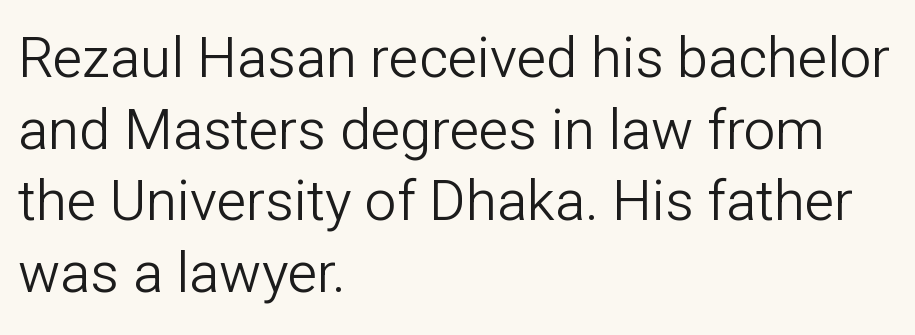
{"serif": "no", "italic": "no", "bold": "no", "weight": "light", "width": "normal", "stroke_contrast": "low", "x_height": "medium", "monospaced": "no", "underline": "no", "align": "left", "line_spacing": "normal", "line_spacing_ratio": 1.28, "letter_spacing": "normal", "letter_spacing_em": 0.0, "glyph_px": 56}
